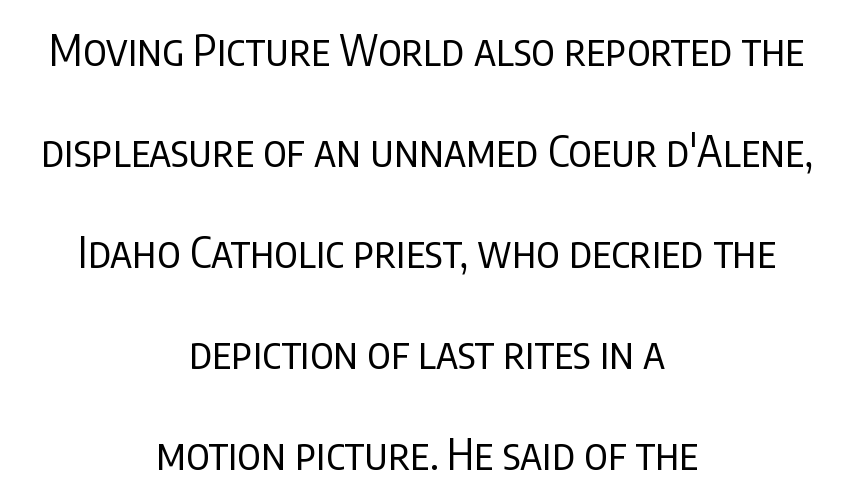
{"serif": "no", "italic": "no", "bold": "no", "weight": "regular", "width": "condensed", "stroke_contrast": "low", "x_height": "large", "monospaced": "no", "underline": "no", "align": "center", "line_spacing": "loose", "line_spacing_ratio": 2.35, "letter_spacing": "normal", "letter_spacing_em": 0.0, "glyph_px": 43}
